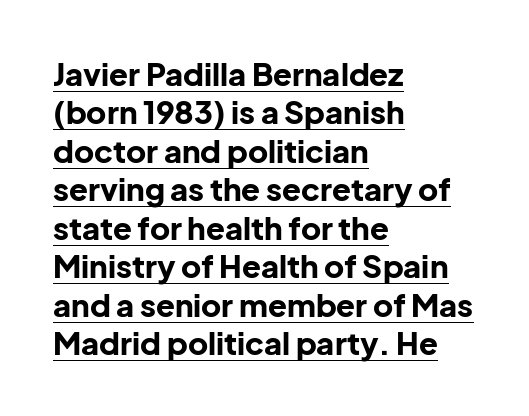
The image shows 31 px bold sans-serif type, upright; set left-aligned, line spacing 1.24x, normal letter spacing, underlined; low stroke contrast and a medium x-height.
